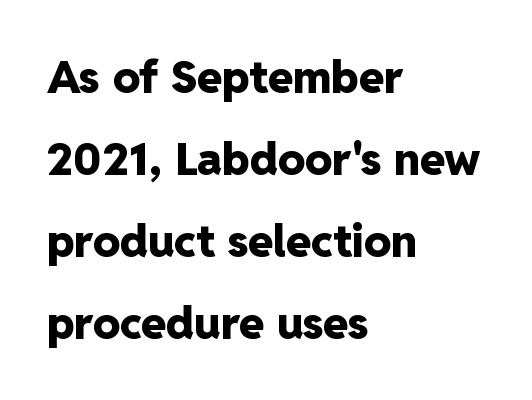
The image shows 45 px heavy sans-serif type, upright; set left-aligned, line spacing 1.82x, normal letter spacing, not underlined; low stroke contrast and a medium x-height.
